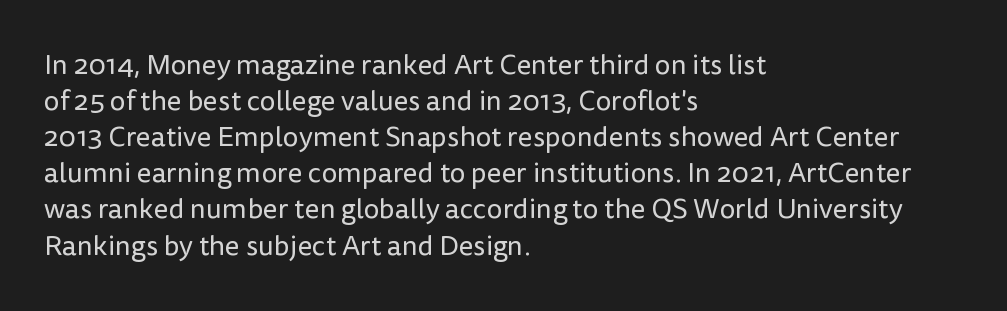
The image shows 28 px regular-weight sans-serif type, upright; set left-aligned, normal line spacing (1.29x), normal letter spacing, not underlined; low stroke contrast and a medium x-height.
